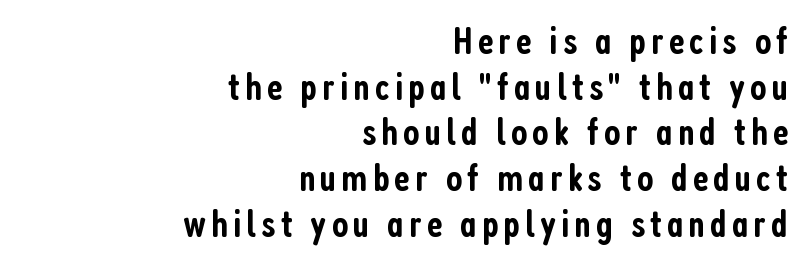
The strip under each line holds only bare page. Italic? Not at all — the glyphs are vertical. The rendering anchors every line to the right-hand side. Are there feet on the stems? There aren't — it's a sans. Every letter is mildly thick-stroked: semibold rather than bold. Do the characters align in a grid? No, the font is proportional.
